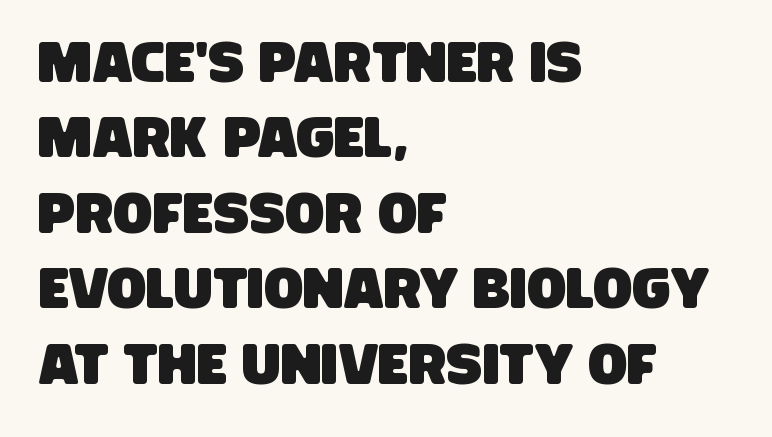
{"serif": "no", "width": "condensed", "stroke_contrast": "low", "x_height": "large", "monospaced": "no", "underline": "no", "align": "left", "line_spacing": "normal", "line_spacing_ratio": 1.3, "letter_spacing": "normal", "letter_spacing_em": 0.0, "glyph_px": 58}
